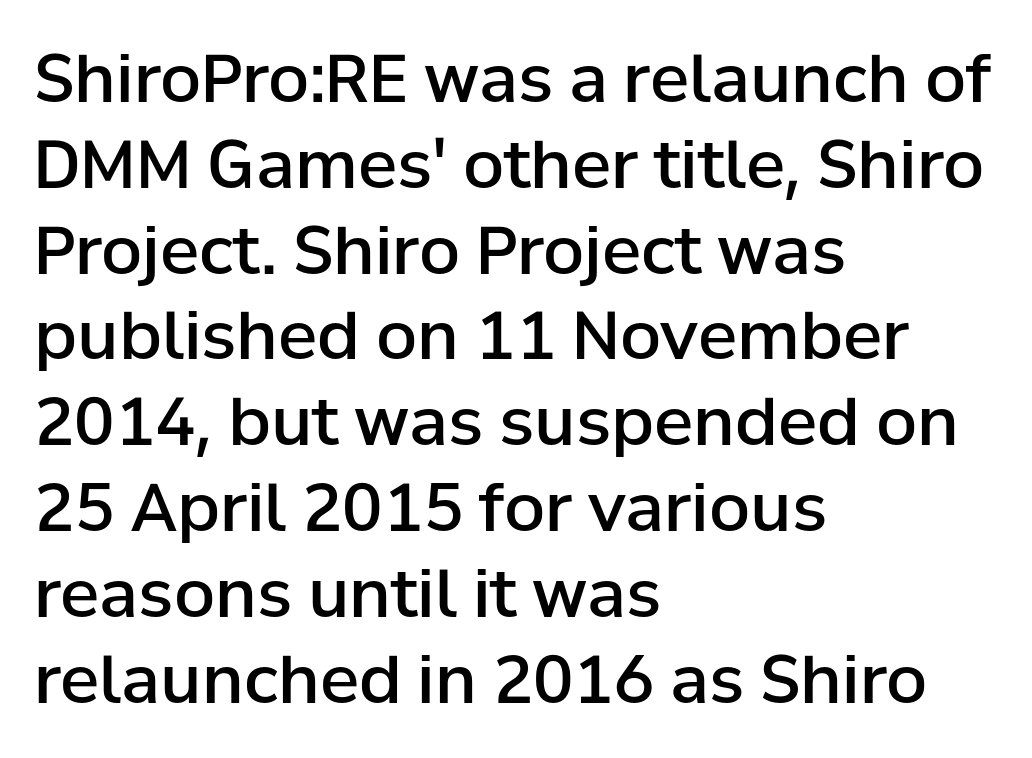
Q: Is the text bold? A: Semi-bold.
Q: Is the text italic (slanted)? A: No, it is upright.
Q: Is the typeface a serif or a sans-serif typeface? A: Sans-serif.
Q: Is the text underlined? A: No.
Q: How is the paragraph aligned? A: Left-aligned.
Q: Is the spacing between letters normal or unusually wide? A: Normal.
Q: Is the spacing between lines tight, normal or loose? A: Normal.
Q: Width (condensed, normal, or wide)? A: Normal.
Q: Stroke contrast? A: Low.
Q: x-height? A: Medium.
Q: Monospaced? A: No.
